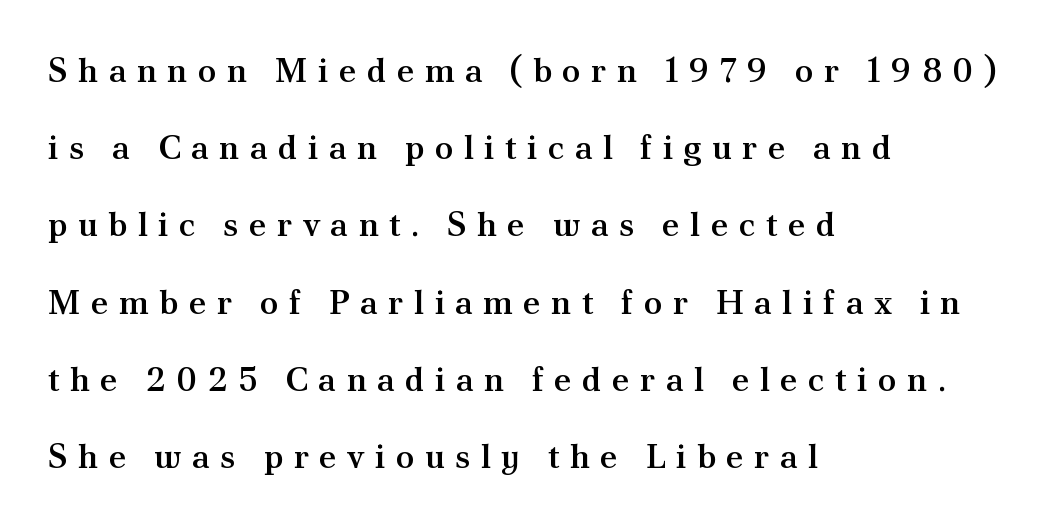
Q: Is the text bold? A: Semi-bold.
Q: Is the text italic (slanted)? A: No, it is upright.
Q: Is the typeface a serif or a sans-serif typeface? A: Serif.
Q: Is the text underlined? A: No.
Q: How is the paragraph aligned? A: Left-aligned.
Q: Is the spacing between letters normal or unusually wide? A: Unusually wide.
Q: Is the spacing between lines tight, normal or loose? A: Loose.
Q: Width (condensed, normal, or wide)? A: Normal.
Q: Stroke contrast? A: Medium.
Q: x-height? A: Small.
Q: Monospaced? A: No.
